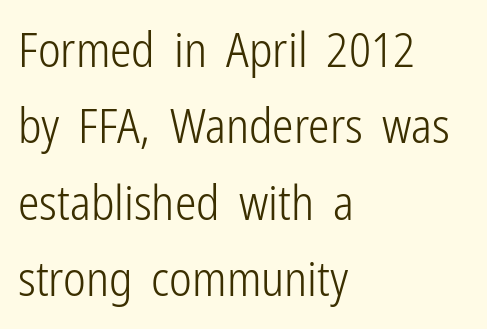
The zone under the glyphs is completely vacant. Caption: face not bold, strokes unweighted. This rendering employs a face without finishing strokes, i.e., a sans-serif. The leading is moderate, giving the passage an even texture. Line starts are locked; line ends wander. Proportional: the letters do not fall into vertical columns.
